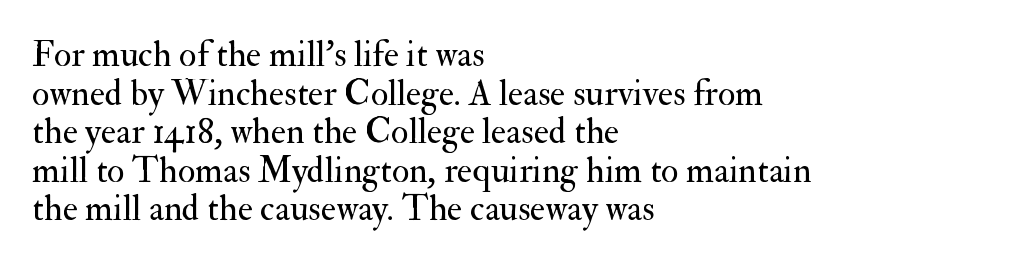
The image shows 36 px regular-weight serif type, upright; set left-aligned, tight line spacing (1.07x), normal letter spacing, not underlined; medium stroke contrast and a small x-height.
